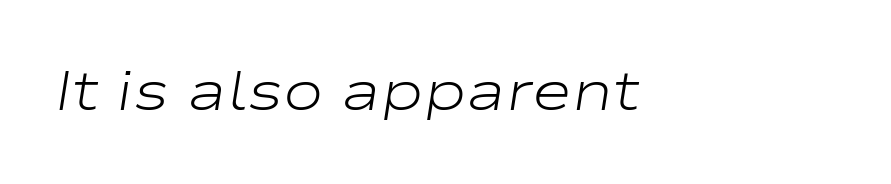
{"italic": "yes", "lean": "right", "slant_degrees": 9, "bold": "no", "weight": "light", "width": "wide", "stroke_contrast": "low", "x_height": "medium", "monospaced": "no", "underline": "no", "align": "left", "letter_spacing": "normal", "letter_spacing_em": 0.0, "glyph_px": 55}
